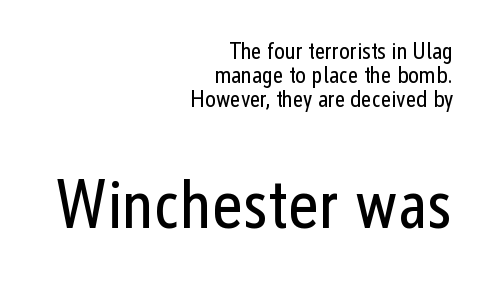
Q: Is the text bold? A: No.
Q: Is the text italic (slanted)? A: No, it is upright.
Q: Is the typeface a serif or a sans-serif typeface? A: Sans-serif.
Q: Is the text underlined? A: No.
Q: How is the paragraph aligned? A: Right-aligned.
Q: Is the spacing between letters normal or unusually wide? A: Normal.
Q: Is the spacing between lines tight, normal or loose? A: Tight.
Q: Which block of text is set in a larger size, the first (top) or the second (bottom)? A: The second (bottom) one.
Q: Width (condensed, normal, or wide)? A: Condensed.
Q: Stroke contrast? A: Low.
Q: x-height? A: Medium.
Q: Monospaced? A: No.
